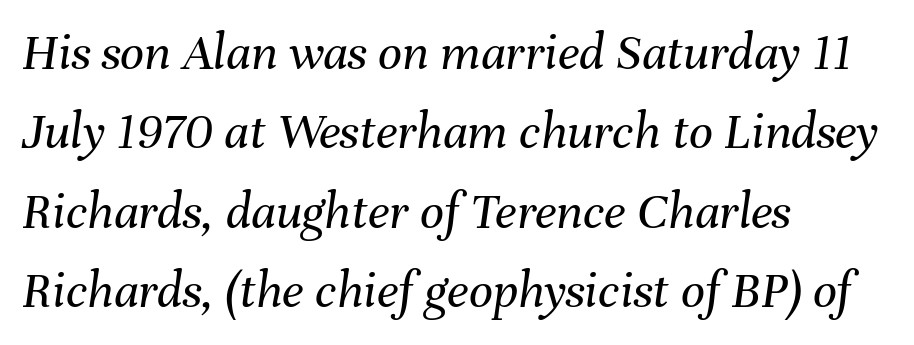
{"italic": "yes", "lean": "right", "slant_degrees": 8, "bold": "no", "weight": "regular", "width": "normal", "stroke_contrast": "medium", "x_height": "medium", "monospaced": "no", "underline": "no", "align": "left", "line_spacing": "normal", "line_spacing_ratio": 1.5, "letter_spacing": "normal", "letter_spacing_em": 0.0, "glyph_px": 53}
